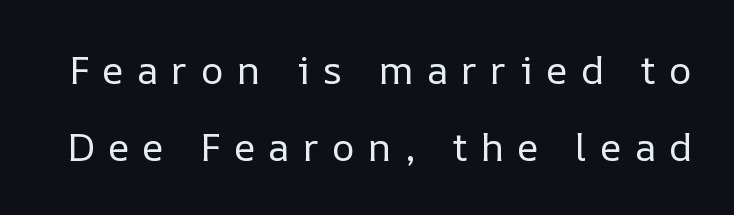
Designer's note — italics off, roman on. Plain, unruled lines of type. The designer dialed line spacing up above the default. There is plenty of visible air inserted between adjacent glyphs.
